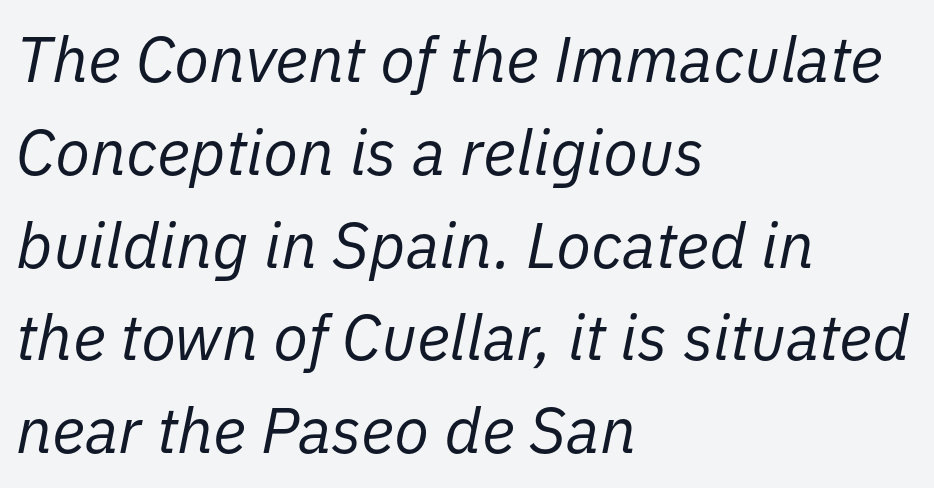
The image shows 64 px regular-weight type, italic (leaning right); set left-aligned, normal line spacing (1.45x), normal letter spacing, not underlined; low stroke contrast and a medium x-height.
